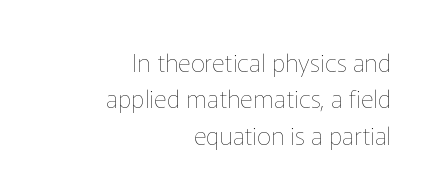
The image shows 25 px text type, upright; set right-aligned, normal line spacing (1.46x), normal letter spacing, not underlined.
